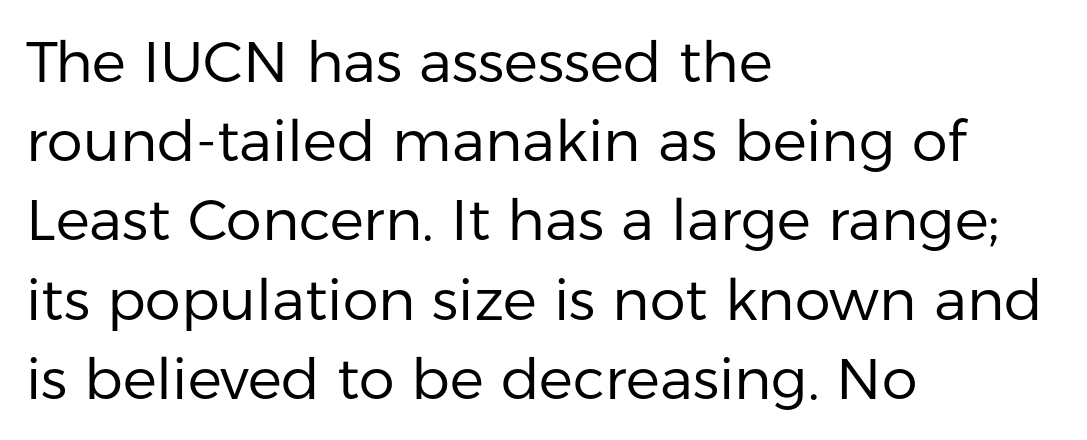
The image shows 57 px regular-weight sans-serif type, upright; set left-aligned, normal line spacing (1.39x), normal letter spacing, not underlined; low stroke contrast and a medium x-height.
